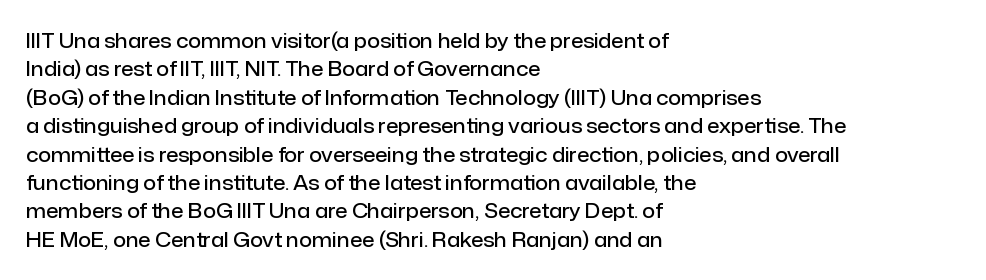
{"italic": "no", "bold": "semi", "underline": "no", "align": "left", "line_spacing": "normal", "line_spacing_ratio": 1.42, "letter_spacing": "normal", "letter_spacing_em": 0.0, "glyph_px": 20}
